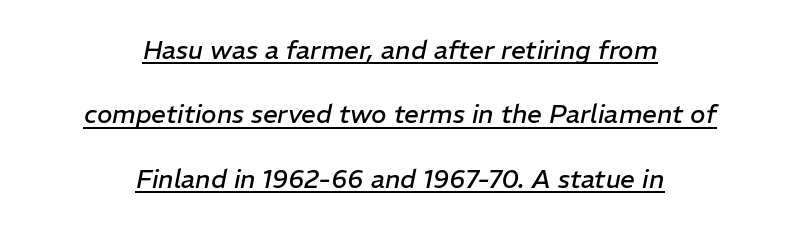
Underline: present. Nobody touched the tracking dial on this one. The font is comparable to plain body text, perhaps lighter. Students, observe: this is what heavily led, spacious text looks like. In CSS terms this would be text-align: center.
